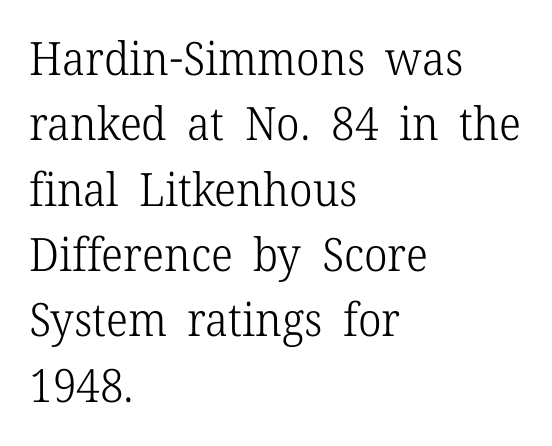
{"serif": "yes", "italic": "no", "bold": "no", "weight": "light", "width": "normal", "stroke_contrast": "low", "x_height": "medium", "monospaced": "no", "underline": "no", "align": "left", "line_spacing": "normal", "line_spacing_ratio": 1.42, "letter_spacing": "normal", "letter_spacing_em": 0.0, "glyph_px": 46}
